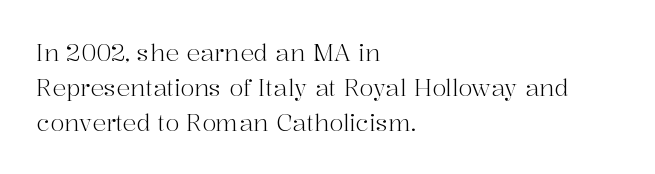
Weight: not bold — regular or lighter. The typesetter chose a ragged-right arrangement here. Each new line begins a customary step beneath the previous one. You could call the tracking neutral — neither tight nor loose. Only glyphs here, with clear space below each row. You can tell it's not italic because the verticals are truly vertical.
